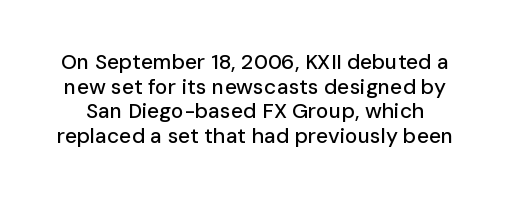
Italic? Not at all — the glyphs are vertical. This sample uses plain, unmodified letter spacing. Only glyphs here, with clear space below each row.
